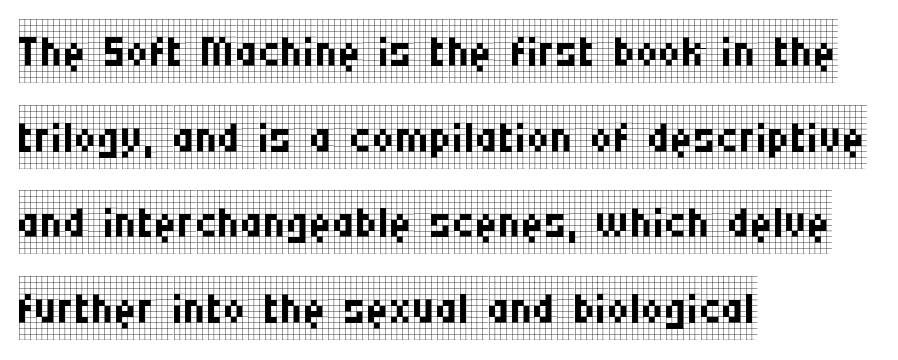
{"serif": "yes", "italic": "no", "bold": "no", "weight": "regular", "width": "condensed", "stroke_contrast": "low", "x_height": "large", "monospaced": "no", "underline": "no", "align": "left", "line_spacing": "normal", "line_spacing_ratio": 1.36, "letter_spacing": "normal", "letter_spacing_em": 0.0, "glyph_px": 63}
